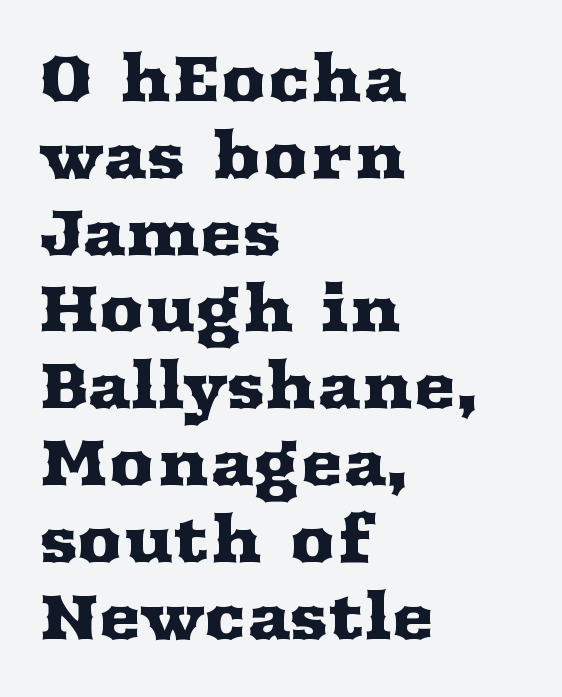
{"serif": "yes", "italic": "no", "width": "wide", "stroke_contrast": "medium", "x_height": "medium", "monospaced": "no", "underline": "no", "align": "left", "line_spacing_ratio": 1.2, "letter_spacing": "normal", "letter_spacing_em": 0.0, "glyph_px": 64}
